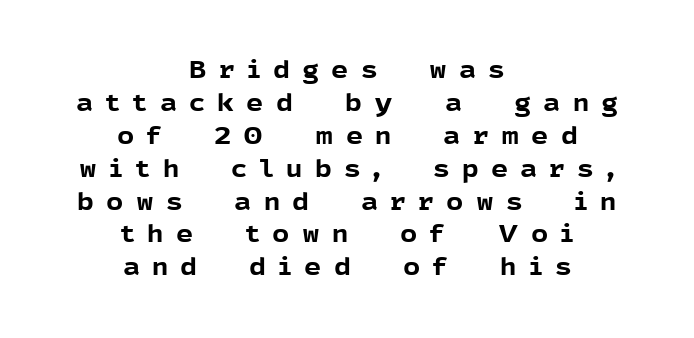
The image shows 24 px bold type, upright; set centered, normal line spacing (1.37x), unusually wide letter spacing (+0.5 em), not underlined.
